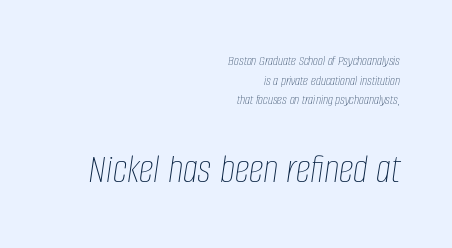
Q: Is the text bold? A: No.
Q: Is the text italic (slanted)? A: Yes, it leans right by about 8 degrees.
Q: Is the text underlined? A: No.
Q: How is the paragraph aligned? A: Right-aligned.
Q: Is the spacing between letters normal or unusually wide? A: Normal.
Q: Is the spacing between lines tight, normal or loose? A: Normal.
Q: Which block of text is set in a larger size, the first (top) or the second (bottom)? A: The second (bottom) one.
Q: Width (condensed, normal, or wide)? A: Condensed.
Q: Stroke contrast? A: Low.
Q: x-height? A: Large.
Q: Monospaced? A: No.
